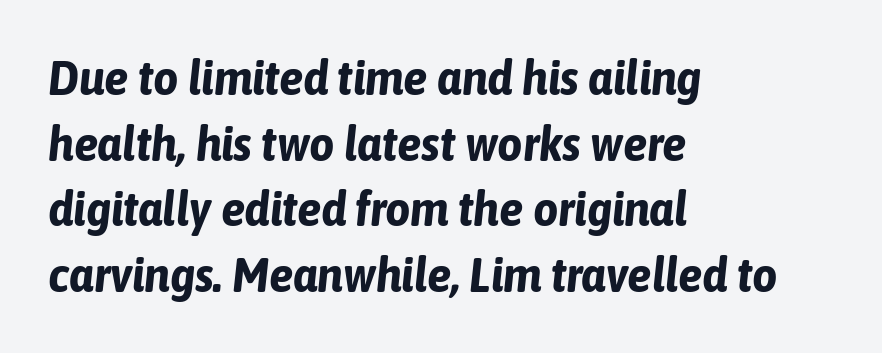
The image shows 49 px bold, condensed type, italic (leaning right); set left-aligned, normal line spacing (1.34x), normal letter spacing, not underlined; low stroke contrast and a medium x-height.
